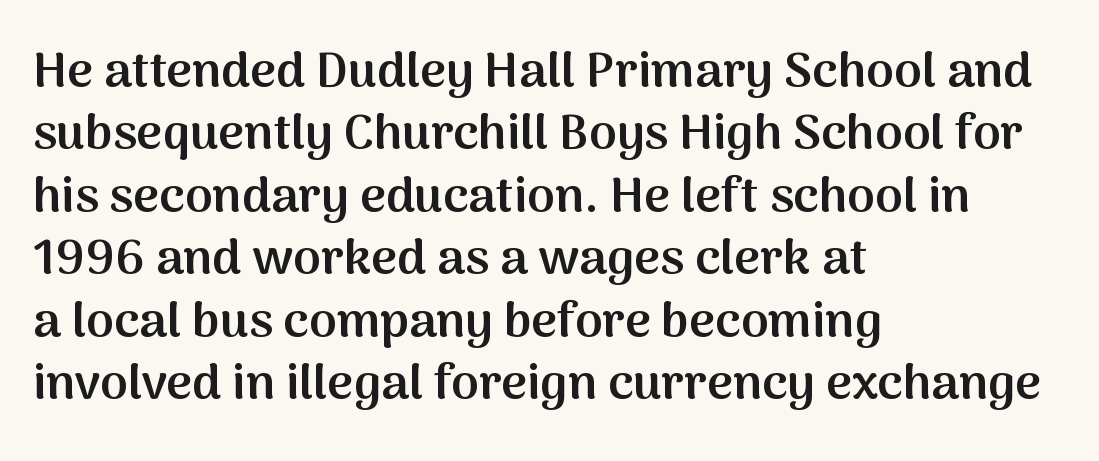
These lines keep a tight, regular rhythm from letter to letter. Quick note: interline space is typical. Look at the bottom of the vertical strokes: they stop flat, with no serifs. Honestly, there is no underline to notice here at all. The glyphs have the mass of a demibold cut, below bold. This sample has the flowing, uneven cadence of proportional lettering.
